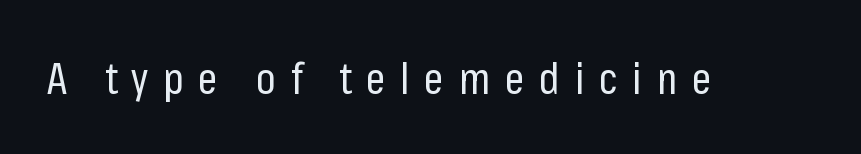
The passage shown has open, widely tracked lettering throughout. Spacing verdict: proportional, widths tailored to each character. Bold? No — there's no thickening of the strokes. The typeface chosen for these lines omits serifs.
